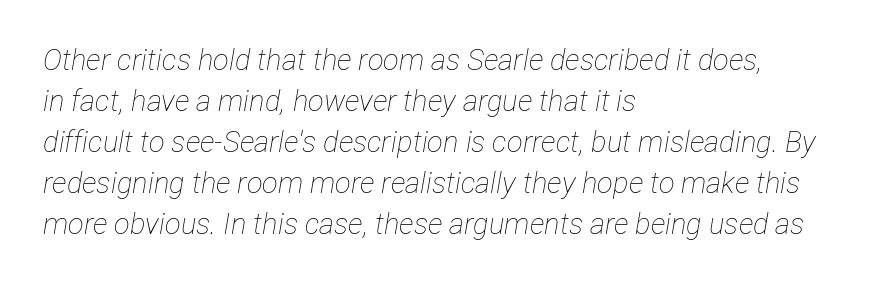
The image shows 29 px thin, condensed type, italic (leaning right); set left-aligned, normal line spacing (1.41x), normal letter spacing, not underlined; low stroke contrast and a medium x-height.
